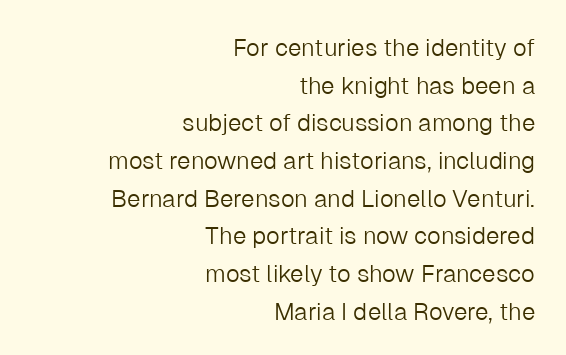
Q: Is the text bold? A: No.
Q: Is the text italic (slanted)? A: No, it is upright.
Q: Is the text underlined? A: No.
Q: How is the paragraph aligned? A: Right-aligned.
Q: Is the spacing between letters normal or unusually wide? A: Normal.
Q: Is the spacing between lines tight, normal or loose? A: Normal.
